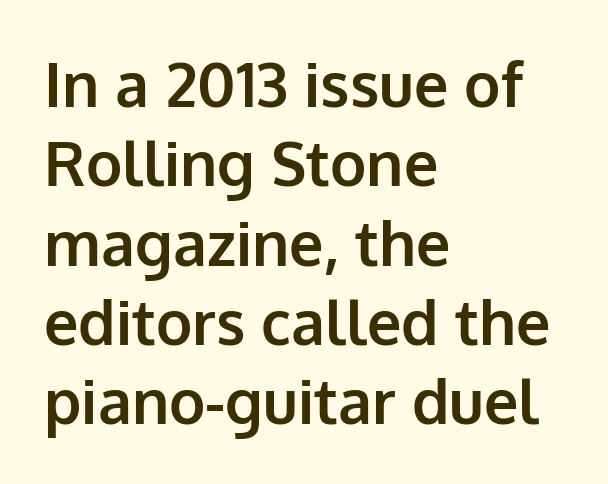
Q: Is the text bold? A: Yes.
Q: Is the text italic (slanted)? A: No, it is upright.
Q: Is the typeface a serif or a sans-serif typeface? A: Sans-serif.
Q: Is the text underlined? A: No.
Q: How is the paragraph aligned? A: Left-aligned.
Q: Is the spacing between letters normal or unusually wide? A: Normal.
Q: Is the spacing between lines tight, normal or loose? A: Normal.
Q: Width (condensed, normal, or wide)? A: Normal.
Q: Stroke contrast? A: Low.
Q: x-height? A: Medium.
Q: Monospaced? A: No.
